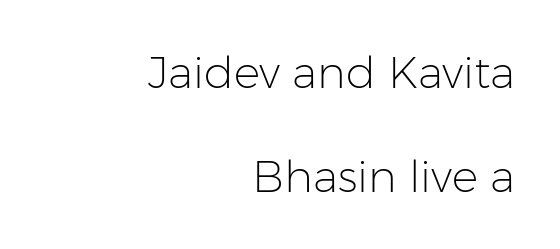
This sample is right-justified, so line beginnings fall wherever the words allow. Posture: vertical. Observe the ordinary spacing: letters are neighbours, not strangers. The typeface chosen for these lines omits serifs. No extra ink here — the face is not bold. You could fit nearly another row in the gap between these rows.
